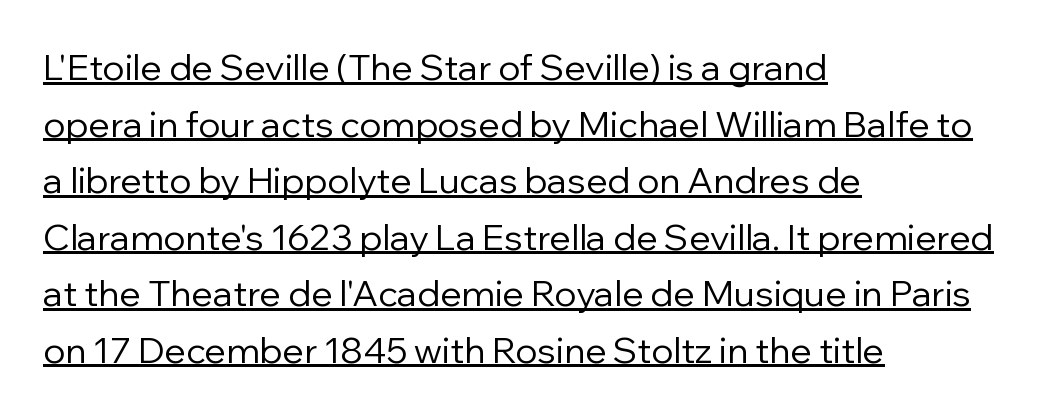
You could not count columns in this text — the font is proportionally spaced. Heft: none added — not bold. The typesetter has applied underlining to the passage shown. This rendering employs a face without finishing strokes, i.e., a sans-serif. Do the letters lean? They stand straight.
